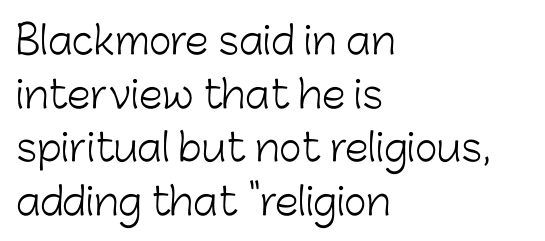
{"serif": "no", "italic": "no", "bold": "no", "weight": "light", "width": "normal", "stroke_contrast": "low", "x_height": "medium", "monospaced": "no", "underline": "no", "align": "left", "line_spacing": "normal", "line_spacing_ratio": 1.41, "letter_spacing": "normal", "letter_spacing_em": 0.0, "glyph_px": 38}
